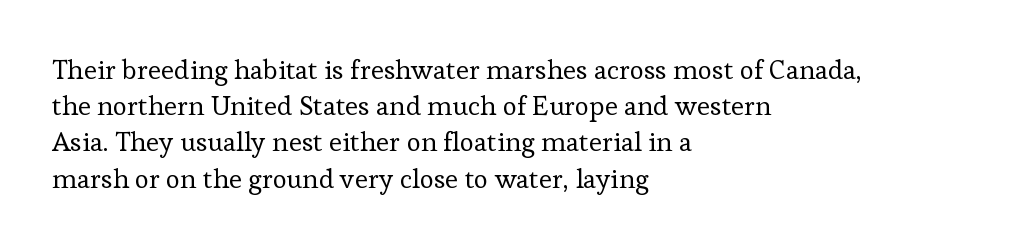
The strokes carry an ordinary text weight at most. Teacher's note: observe the even left margin — that is flush-left alignment. The lines sit at an ordinary, default distance from one another. Does extra space separate the letters? No, they use regular spacing. Posture: vertical. The specimen omits any rule beneath the text block's lines.
